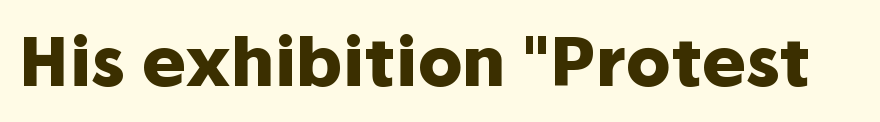
The image shows 67 px heavy sans-serif type, upright; set normal letter spacing, not underlined; low stroke contrast and a medium x-height.
